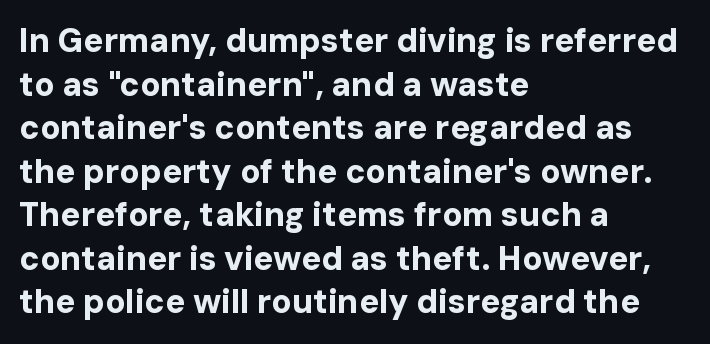
In terms of letterform style, serifs are entirely absent. The axis of the letterforms is exactly vertical. The words here are not underlined. Notice how the passage keeps a crisp vertical edge on the left only. In terms of leading, this rendering sits right in the middle. Weight: bold.
